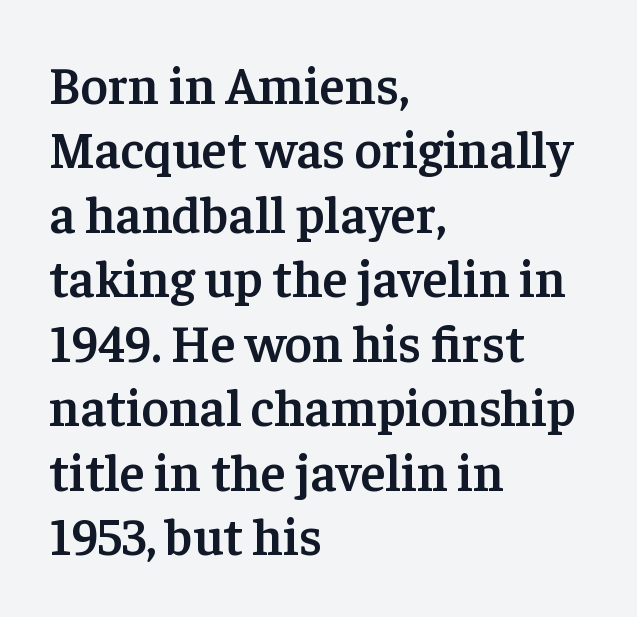
{"serif": "yes", "italic": "no", "bold": "semi", "weight": "semibold", "width": "normal", "stroke_contrast": "low", "x_height": "medium", "monospaced": "no", "underline": "no", "align": "left", "line_spacing_ratio": 1.24, "letter_spacing": "normal", "letter_spacing_em": 0.0, "glyph_px": 52}
